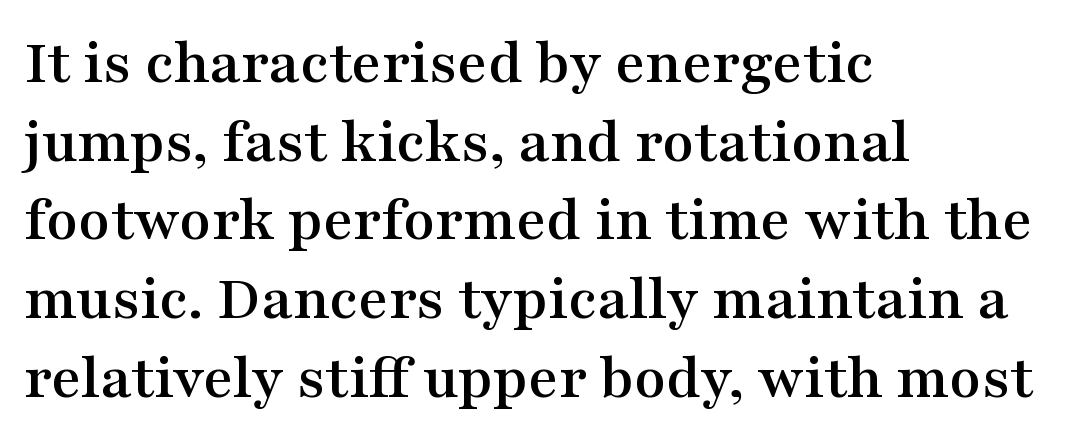
The image shows 65 px wide serif type, upright; set left-aligned, line spacing 1.21x, normal letter spacing, not underlined; medium stroke contrast and a medium x-height.
